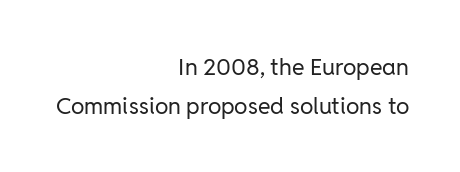
Does extra space separate the letters? No, they use regular spacing. Weight class: somewhere from thin through regular. The designer left line spacing at the default. Plain, unruled lines of type. If you drew a ruler down the right edge, every line would touch it. The lettering holds an erect, upright posture throughout.
